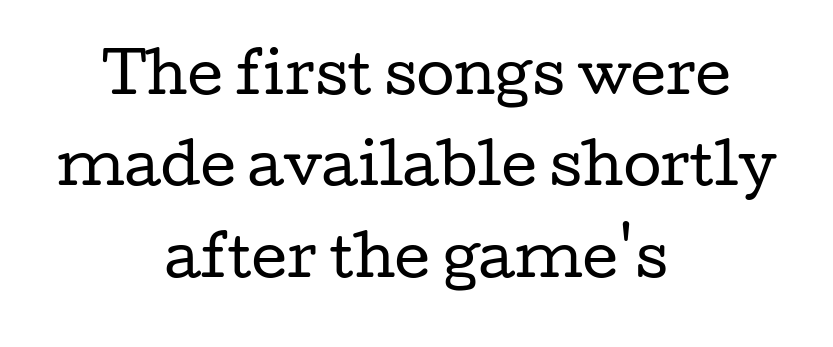
{"serif": "yes", "italic": "no", "bold": "no", "weight": "regular", "width": "wide", "stroke_contrast": "low", "x_height": "medium", "monospaced": "no", "underline": "no", "align": "center", "line_spacing": "normal", "line_spacing_ratio": 1.66, "letter_spacing": "normal", "letter_spacing_em": 0.0, "glyph_px": 55}
